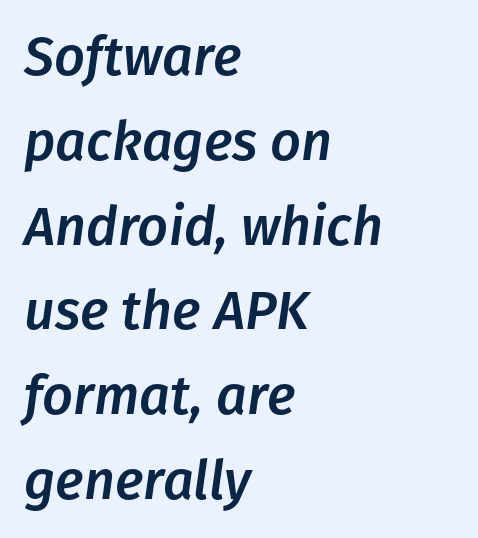
Q: Is the text italic (slanted)? A: Yes, it leans right by about 8 degrees.
Q: Is the text underlined? A: No.
Q: How is the paragraph aligned? A: Left-aligned.
Q: Is the spacing between letters normal or unusually wide? A: Normal.
Q: Is the spacing between lines tight, normal or loose? A: Normal.
Q: Width (condensed, normal, or wide)? A: Normal.
Q: Stroke contrast? A: Low.
Q: x-height? A: Medium.
Q: Monospaced? A: No.
